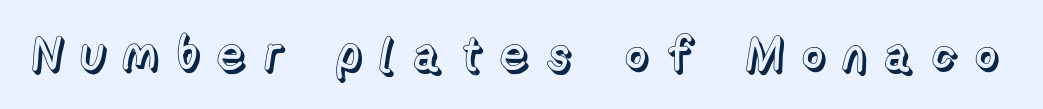
Q: Is the text italic (slanted)? A: Yes.
Q: Is the text underlined? A: No.
Q: Is the spacing between letters normal or unusually wide? A: Unusually wide.
Q: Width (condensed, normal, or wide)? A: Normal.
Q: x-height? A: Medium.
Q: Monospaced? A: No.
